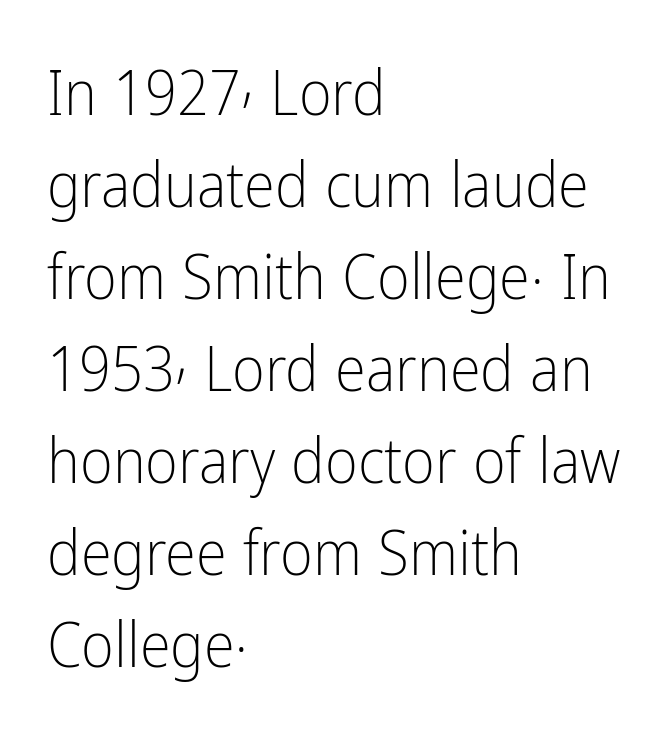
Q: Is the text bold? A: No.
Q: Is the text italic (slanted)? A: No, it is upright.
Q: Is the typeface a serif or a sans-serif typeface? A: Sans-serif.
Q: Is the text underlined? A: No.
Q: How is the paragraph aligned? A: Left-aligned.
Q: Is the spacing between letters normal or unusually wide? A: Normal.
Q: Is the spacing between lines tight, normal or loose? A: Normal.
Q: Width (condensed, normal, or wide)? A: Condensed.
Q: Stroke contrast? A: Low.
Q: x-height? A: Medium.
Q: Monospaced? A: No.
